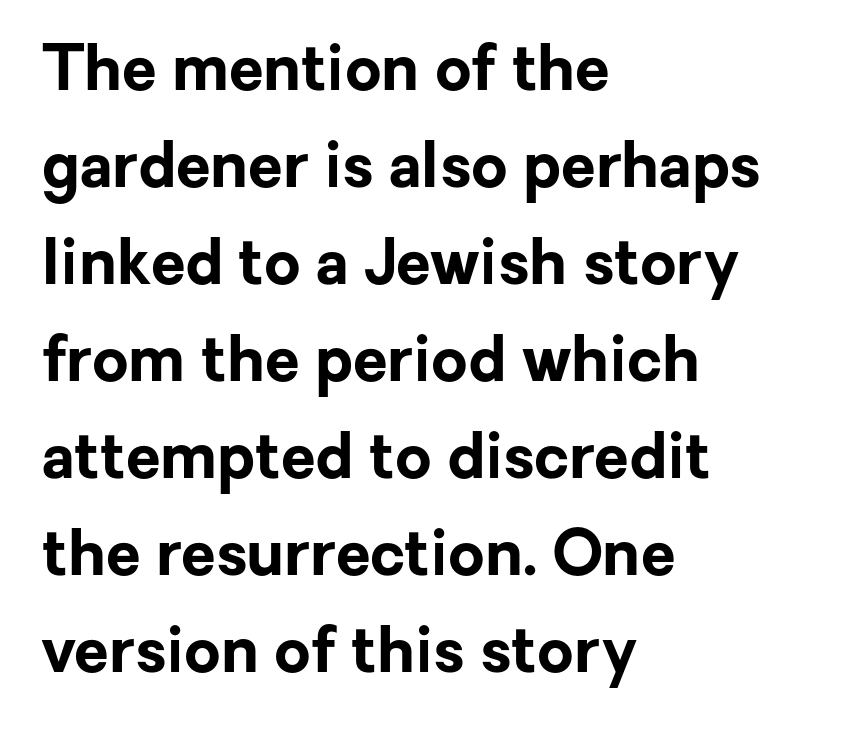
Spacing verdict: proportional, widths tailored to each character. Compared with typical paragraphs, the rows here are spaced about the same. One-word summary of the alignment: left. The glyphs have the mass of a bold cut. Unlike italic type, these characters show no tilt at all. To sum up the face: it is a sans, with no serifs.
